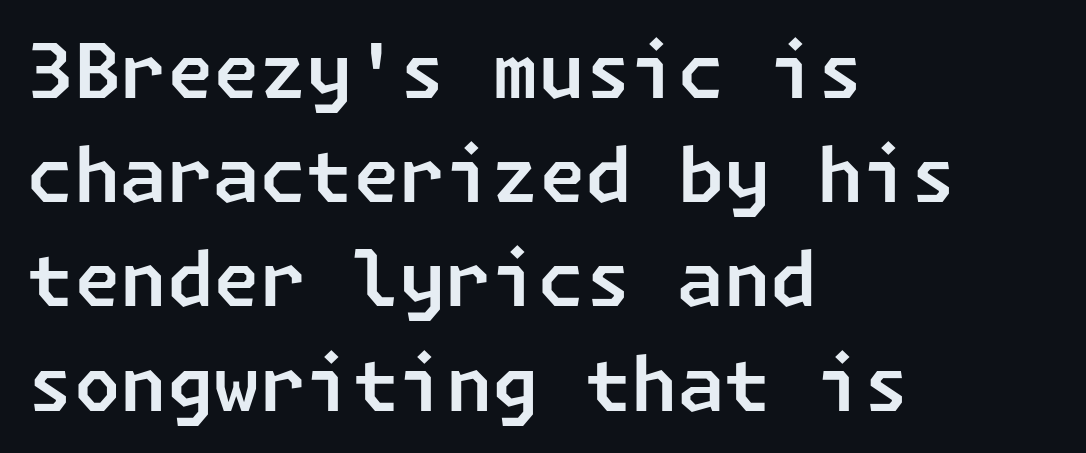
The image shows 75 px sans-serif type; set left-aligned, normal line spacing (1.39x), normal letter spacing, not underlined; low stroke contrast and a medium x-height.
